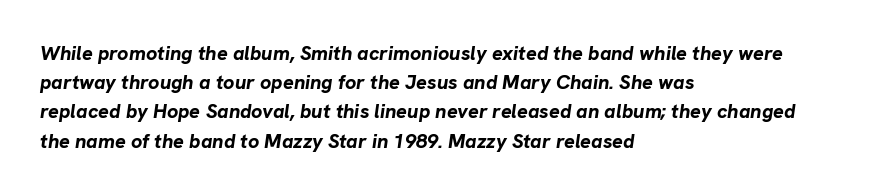
The image shows 20 px bold type, italic (leaning right); set left-aligned, normal line spacing (1.46x), normal letter spacing, not underlined.
